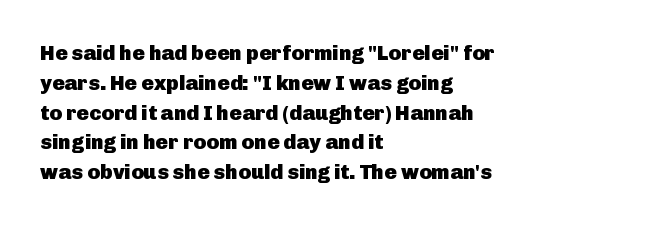
The image shows 21 px bold type, upright; set left-aligned, normal line spacing (1.42x), normal letter spacing, not underlined.
